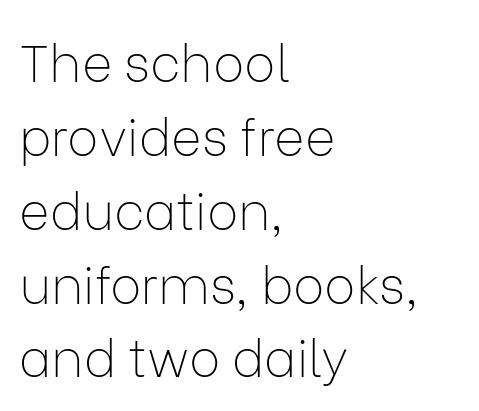
The font is comparable to plain body text, perhaps lighter. A clean baseline with only descenders dipping below it. Think of a printed novel: that variable character pitch is what you see here. The glyphs in this specimen are sans serif. If you measured baseline to baseline, you'd find a middling distance.
